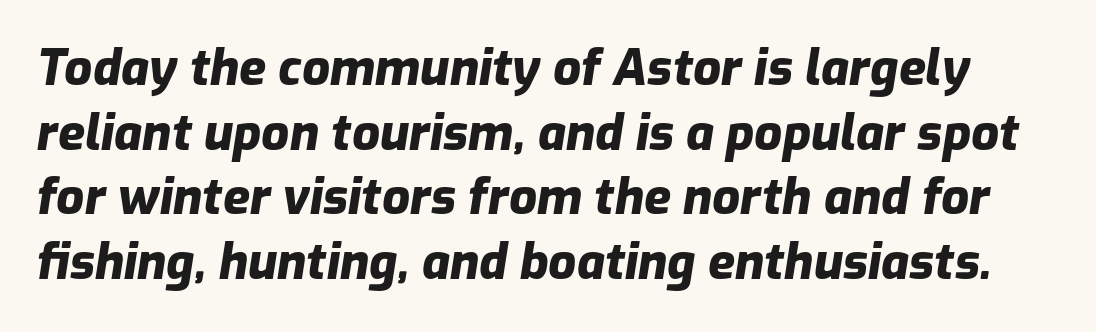
Q: Is the text bold? A: Yes.
Q: Is the text italic (slanted)? A: Yes, it leans right by about 9 degrees.
Q: Is the text underlined? A: No.
Q: Is the spacing between letters normal or unusually wide? A: Normal.
Q: Is the spacing between lines tight, normal or loose? A: Normal.
Q: Width (condensed, normal, or wide)? A: Normal.
Q: Stroke contrast? A: Low.
Q: x-height? A: Medium.
Q: Monospaced? A: No.
